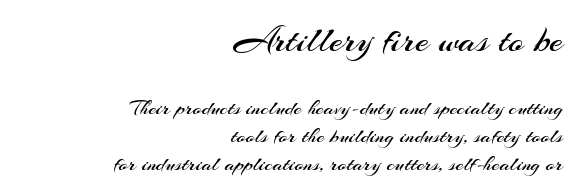
The image shows 38 px regular-weight sans-serif type; set right-aligned, normal line spacing (1.26x), normal letter spacing, not underlined; the first (top) block is 1.73x larger; medium stroke contrast and a small x-height.
